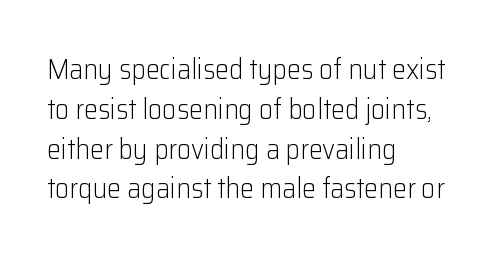
Upright lettering throughout. Compared with a centered layout, this one pins lines to the left instead. The line texture is even and compact thanks to regular tracking. Look at the bottom of the vertical strokes: they stop flat, with no serifs. The face used here is proportionally spaced, like ordinary book or web type. Summary of weight: not heavy and not bold.
